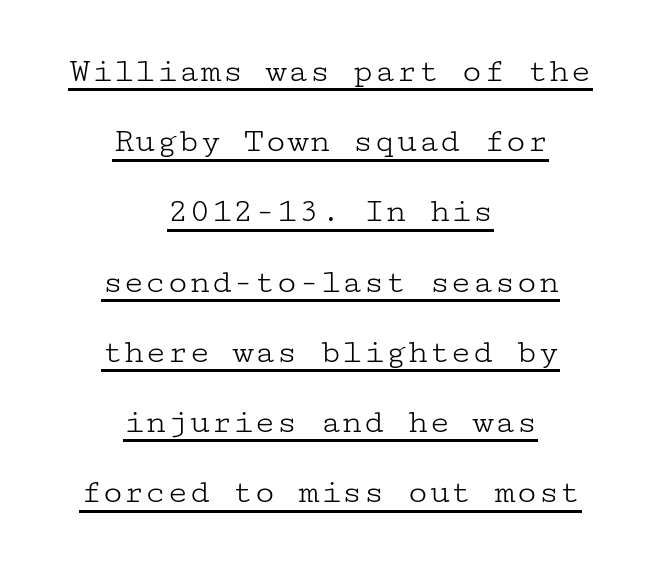
{"serif": "yes", "italic": "no", "bold": "no", "weight": "light", "width": "wide", "stroke_contrast": "low", "x_height": "medium", "underline": "yes", "align": "center", "line_spacing": "loose", "line_spacing_ratio": 1.95, "letter_spacing": "normal", "letter_spacing_em": 0.0, "glyph_px": 36}
